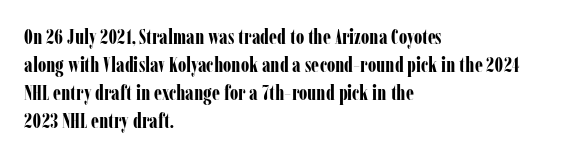
Anything drawn beneath the words? Only blank space. Evenly set lines give the paragraph a standard silhouette. In CSS terms this would be text-align: left. The font's upright variant was chosen for this text. Strokes here are thick enough to call this a true bold.
